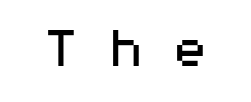
{"serif": "no", "italic": "no", "bold": "no", "weight": "regular", "width": "wide", "stroke_contrast": "medium", "x_height": "medium", "monospaced": "no", "underline": "no", "letter_spacing": "wide", "letter_spacing_em": 0.49, "glyph_px": 59}
